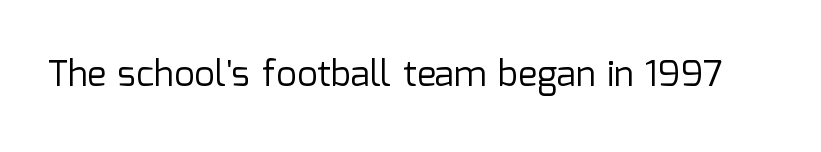
The image shows 36 px regular-weight sans-serif type, upright; set normal letter spacing, not underlined; low stroke contrast and a medium x-height.
